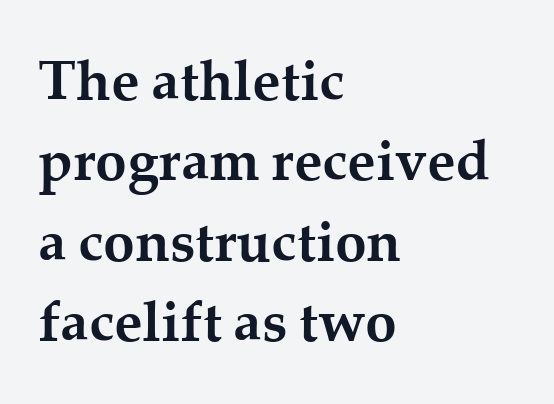
Each letter keeps its own natural width here, so spacing adapts to shape. Summary of weight: heavy, a full bold. How would I describe the line gaps? Plain and ordinary. The face used here is seriffed, in the tradition of book romans.
